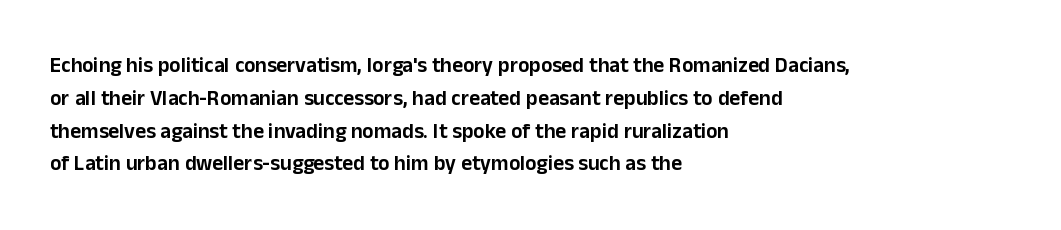
The image shows 21 px text type, upright; set left-aligned, normal line spacing (1.56x), normal letter spacing, not underlined.
